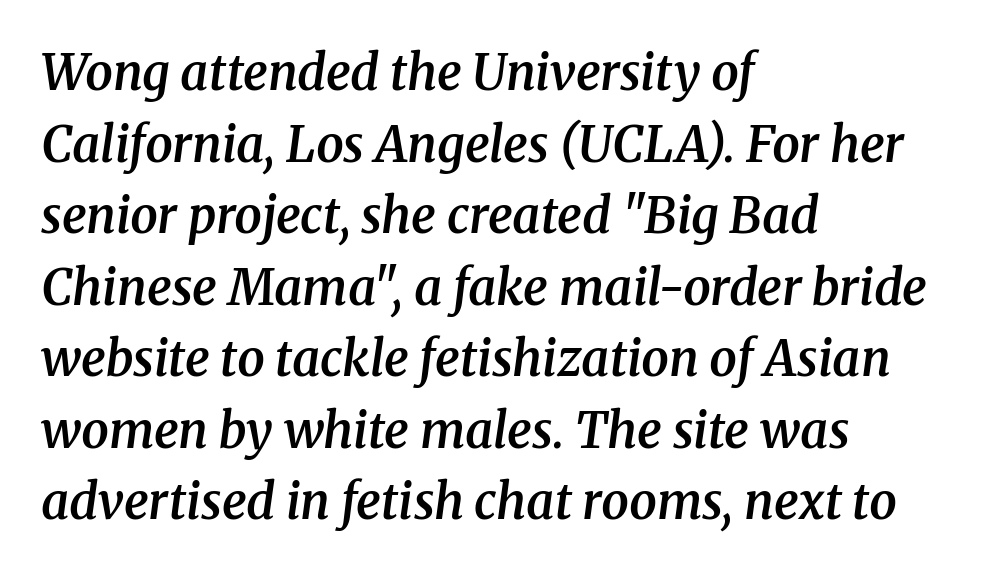
{"serif": "yes", "italic": "yes", "lean": "right", "slant_degrees": 8, "bold": "semi", "weight": "semibold", "width": "normal", "stroke_contrast": "medium", "x_height": "medium", "monospaced": "no", "underline": "no", "align": "left", "line_spacing": "normal", "line_spacing_ratio": 1.46, "letter_spacing": "normal", "letter_spacing_em": 0.0, "glyph_px": 49}
